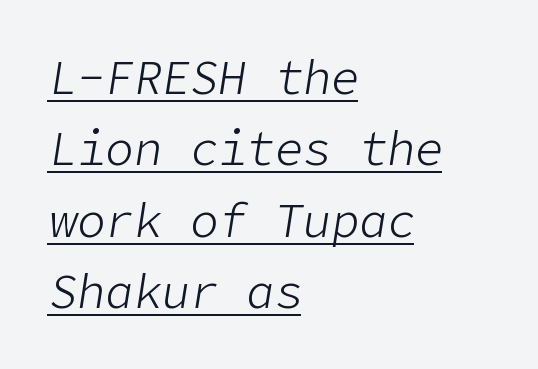
Regular leading. The letters sit at their default tracking, neither squeezed nor spread. Counters stay open thanks to moderate or lighter strokes. The rendered words wear a rule along their underside. Every character sits at an angle, as italics do.
